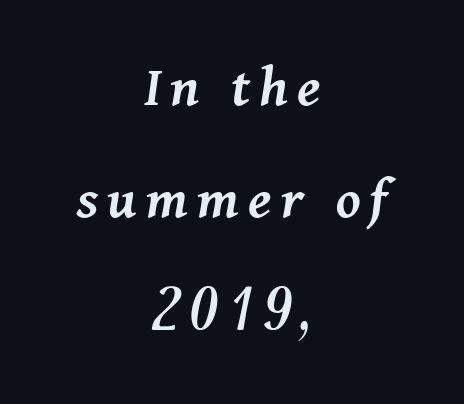
The characters look somewhat weighty, a semibold short of true bold. Proportional: the letters do not fall into vertical columns. The rag falls on both sides of this text block equally. Check under the words: just untouched page.
